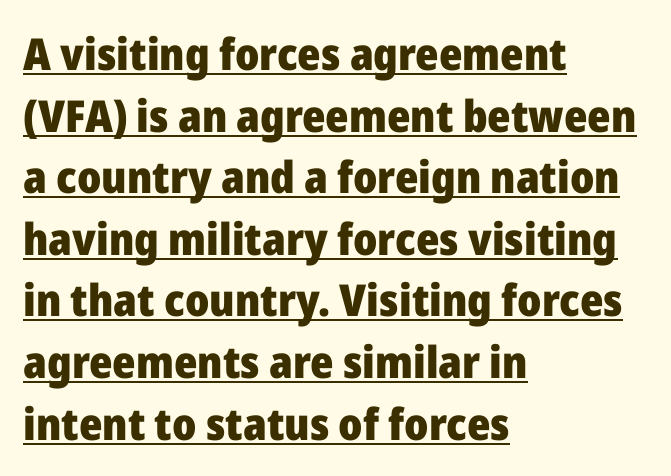
Q: Is the text bold? A: Yes.
Q: Is the text italic (slanted)? A: No, it is upright.
Q: Is the typeface a serif or a sans-serif typeface? A: Sans-serif.
Q: Is the text underlined? A: Yes.
Q: How is the paragraph aligned? A: Left-aligned.
Q: Is the spacing between letters normal or unusually wide? A: Normal.
Q: Is the spacing between lines tight, normal or loose? A: Normal.
Q: Width (condensed, normal, or wide)? A: Normal.
Q: Stroke contrast? A: Low.
Q: x-height? A: Medium.
Q: Monospaced? A: No.
